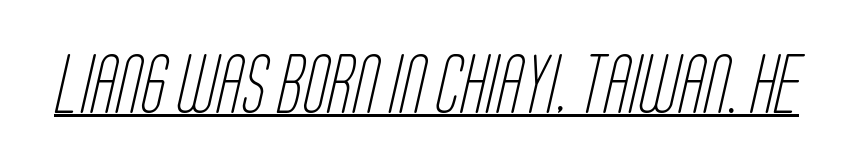
{"serif": "no", "bold": "no", "weight": "light", "width": "condensed", "stroke_contrast": "low", "x_height": "large", "monospaced": "no", "underline": "yes", "letter_spacing": "normal", "letter_spacing_em": 0.0, "glyph_px": 58}
